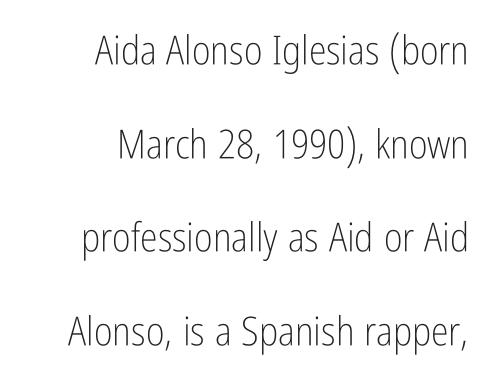
{"serif": "no", "italic": "no", "bold": "no", "weight": "light", "width": "condensed", "stroke_contrast": "low", "x_height": "medium", "monospaced": "no", "underline": "no", "align": "right", "line_spacing": "loose", "line_spacing_ratio": 2.34, "letter_spacing": "normal", "letter_spacing_em": 0.0, "glyph_px": 40}
